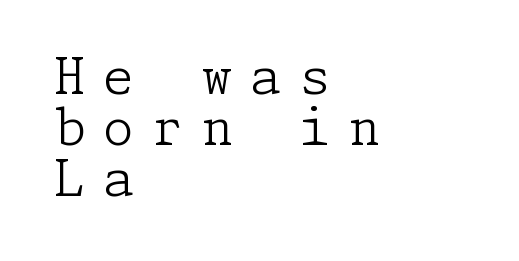
{"serif": "yes", "italic": "no", "bold": "no", "weight": "light", "width": "normal", "stroke_contrast": "low", "x_height": "medium", "underline": "no", "align": "left", "line_spacing": "tight", "line_spacing_ratio": 1.02, "letter_spacing": "wide", "letter_spacing_em": 0.36, "glyph_px": 50}
